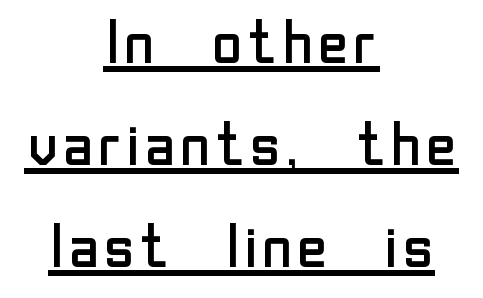
Q: Is the text bold? A: No.
Q: Is the text italic (slanted)? A: No, it is upright.
Q: Is the typeface a serif or a sans-serif typeface? A: Sans-serif.
Q: Is the text underlined? A: Yes.
Q: How is the paragraph aligned? A: Centered.
Q: Is the spacing between letters normal or unusually wide? A: Normal.
Q: Is the spacing between lines tight, normal or loose? A: Normal.
Q: Width (condensed, normal, or wide)? A: Normal.
Q: Stroke contrast? A: Low.
Q: x-height? A: Medium.
Q: Monospaced? A: No.
